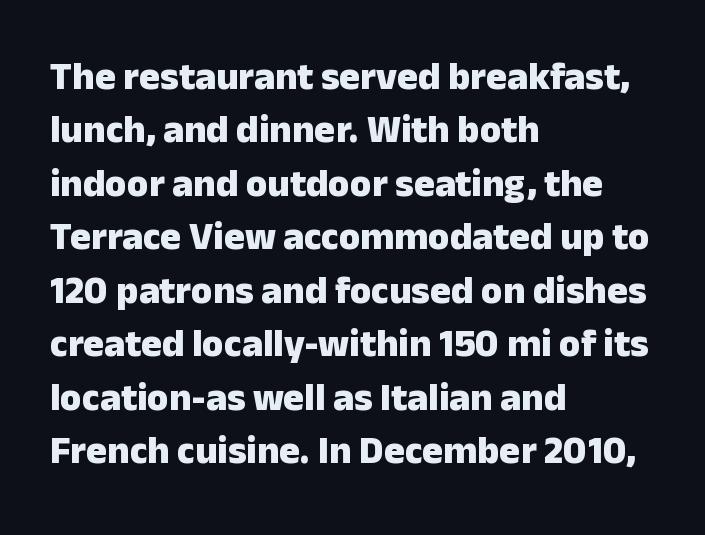
Baseline-to-baseline distance is the conventional proportion of letter height. Each glyph is drawn with heavy, bold strokes. The area under the type is left untouched. Check where the strokes stop: nothing finishes them off — pure sans.
